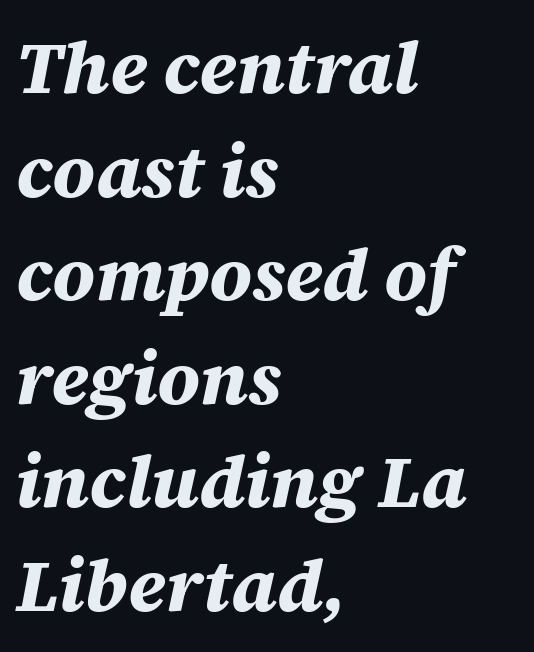
The designer left line spacing at the default. Descender tails drop into unmarked territory. The rendering keeps characters at their native spacing. It's the slanting kind of type. The passage shown is emphatically bold.
